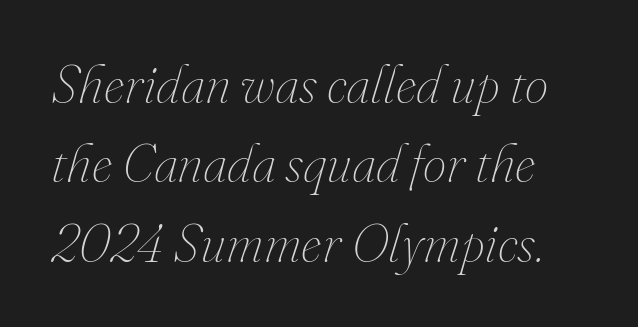
The image shows 53 px thin type, italic (leaning right); set normal line spacing (1.5x), normal letter spacing, not underlined; medium stroke contrast and a small x-height.
